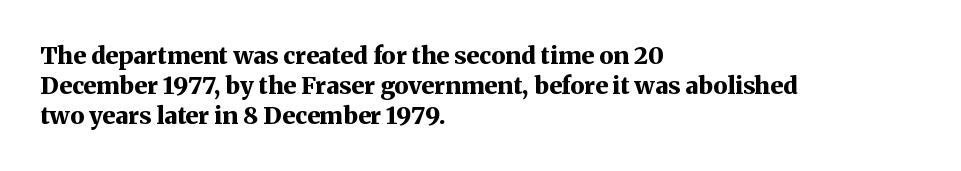
Every character sits straight up, as roman type does. This rendering uses left alignment, leaving the right contour irregular. Letters rest on an invisible, unmarked baseline. The passage shown has conventional tracking throughout. Pretty heavy lettering here — definitely bold.
